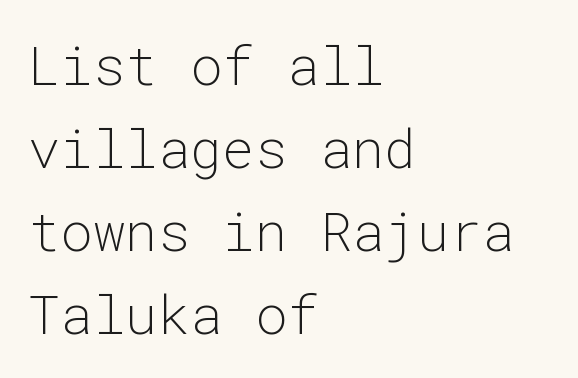
The image shows 54 px light sans-serif type, upright, monospaced; set left-aligned, normal line spacing (1.54x), normal letter spacing, not underlined; low stroke contrast and a medium x-height.
